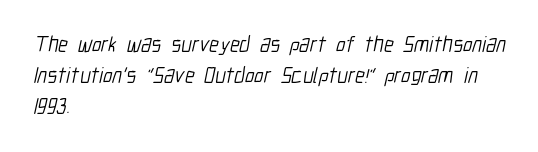
Q: Is the text bold? A: No.
Q: Is the text underlined? A: No.
Q: How is the paragraph aligned? A: Left-aligned.
Q: Is the spacing between letters normal or unusually wide? A: Normal.
Q: Is the spacing between lines tight, normal or loose? A: Normal.
